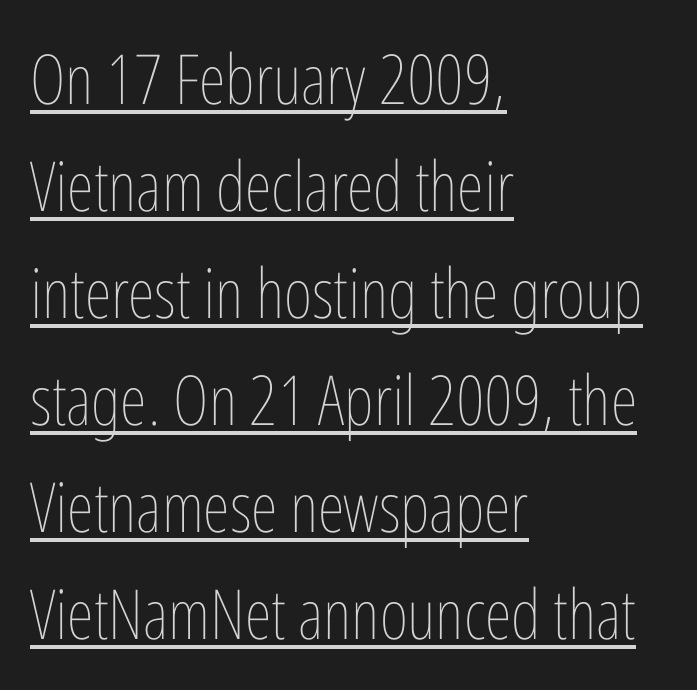
Stems here are at most as thick as an everyday book face. Words appear dense and cohesive because spacing is normal. Does the leading feel generous? No, just average. Nope, not italic — everything's standing straight. Line beginnings align vertically; line endings do not.
